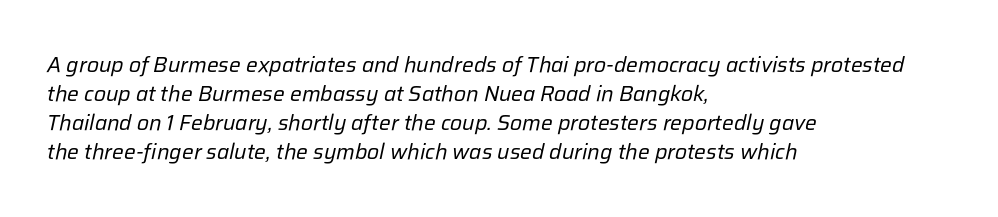
Q: Is the text bold? A: No.
Q: Is the text italic (slanted)? A: Yes, it leans right by about 12 degrees.
Q: Is the text underlined? A: No.
Q: How is the paragraph aligned? A: Left-aligned.
Q: Is the spacing between letters normal or unusually wide? A: Normal.
Q: Is the spacing between lines tight, normal or loose? A: Normal.
